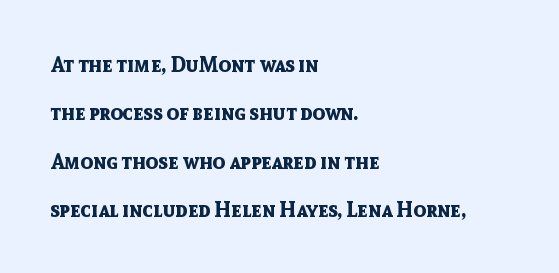
Q: Is the text bold? A: Yes.
Q: Is the text italic (slanted)? A: No, it is upright.
Q: Is the text underlined? A: No.
Q: How is the paragraph aligned? A: Left-aligned.
Q: Is the spacing between letters normal or unusually wide? A: Normal.
Q: Is the spacing between lines tight, normal or loose? A: Loose.
